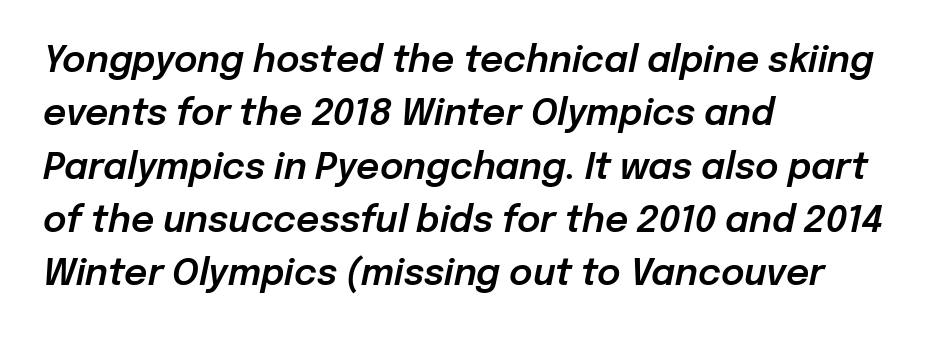
Q: Is the text italic (slanted)? A: Yes, it leans right by about 12 degrees.
Q: Is the text underlined? A: No.
Q: How is the paragraph aligned? A: Left-aligned.
Q: Is the spacing between letters normal or unusually wide? A: Normal.
Q: Is the spacing between lines tight, normal or loose? A: Normal.
Q: Width (condensed, normal, or wide)? A: Normal.
Q: Stroke contrast? A: Low.
Q: x-height? A: Medium.
Q: Monospaced? A: No.
